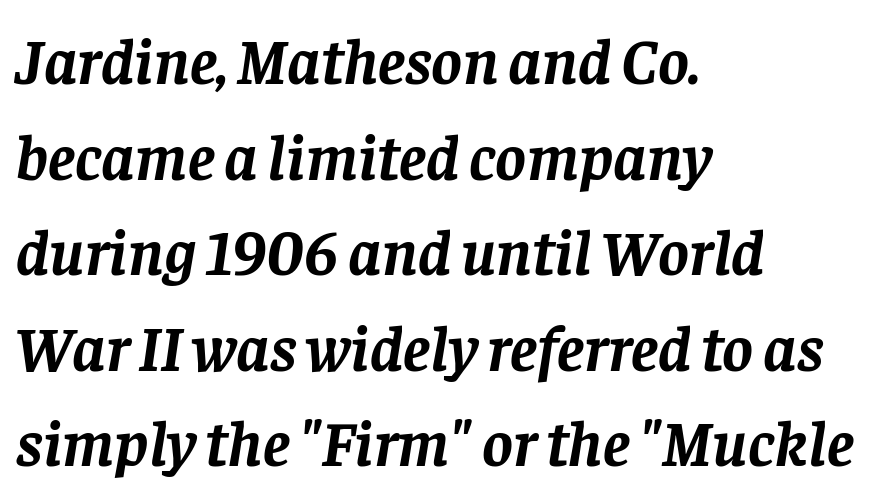
The image shows 65 px semibold serif type, italic (leaning right); set left-aligned, normal line spacing (1.47x), normal letter spacing, not underlined; low stroke contrast and a large x-height.
